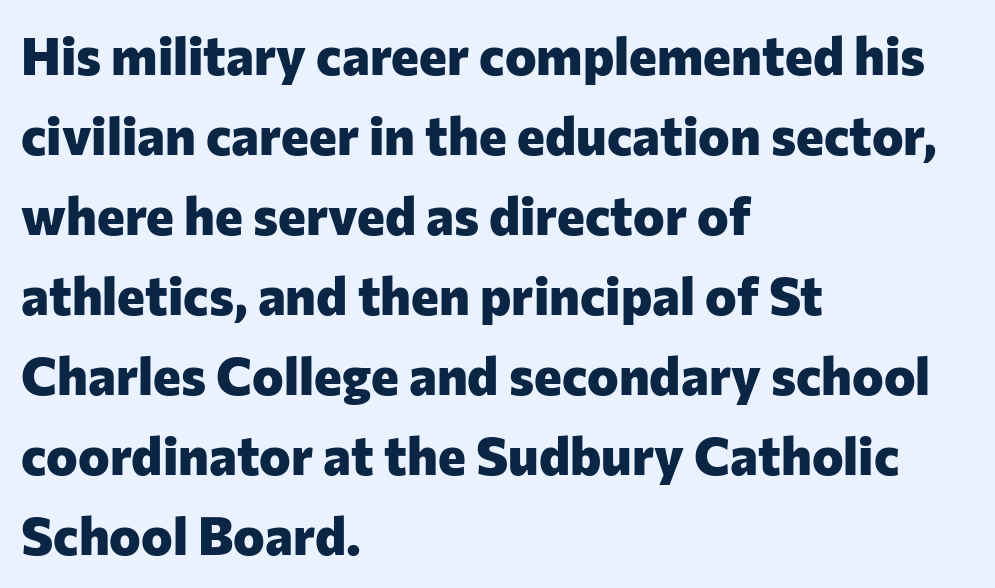
The image shows 53 px heavy sans-serif type, upright; set left-aligned, normal line spacing (1.51x), normal letter spacing, not underlined; low stroke contrast and a medium x-height.
